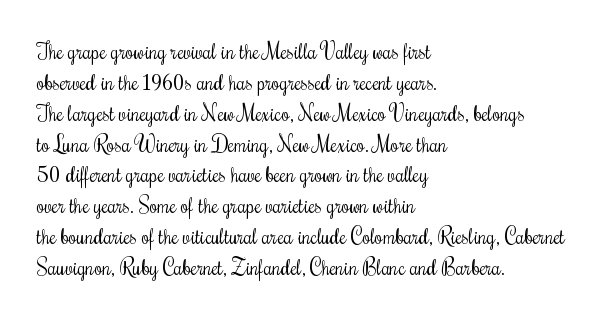
{"bold": "no", "underline": "no", "align": "left", "line_spacing": "normal", "line_spacing_ratio": 1.47, "letter_spacing": "normal", "letter_spacing_em": 0.0, "glyph_px": 21}
